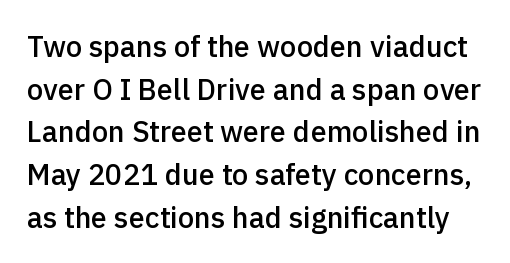
Words appear dense and cohesive because spacing is normal. Students, this is semibold: more ink than regular, less than bold. The rendering uses natural spacing where letterforms have individual widths. The area under the type is left untouched. The lettering stays uniformly vertical, giving the passage a roman look. The type family on display is of the sans-serif kind.
